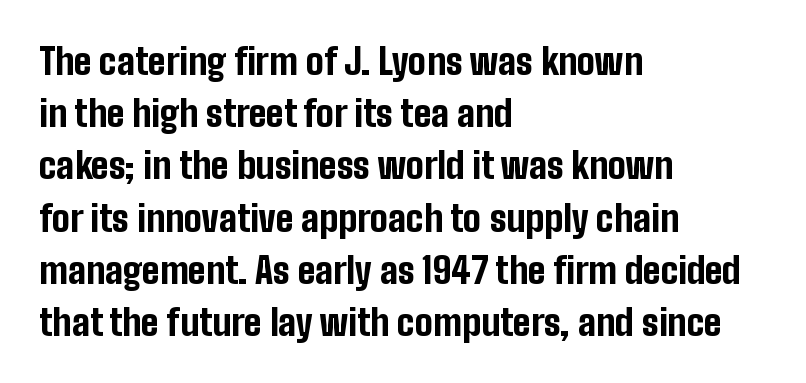
Q: Is the text bold? A: Yes.
Q: Is the text italic (slanted)? A: No, it is upright.
Q: Is the typeface a serif or a sans-serif typeface? A: Sans-serif.
Q: Is the text underlined? A: No.
Q: How is the paragraph aligned? A: Left-aligned.
Q: Is the spacing between letters normal or unusually wide? A: Normal.
Q: Is the spacing between lines tight, normal or loose? A: Normal.
Q: Width (condensed, normal, or wide)? A: Condensed.
Q: Stroke contrast? A: Low.
Q: x-height? A: Medium.
Q: Monospaced? A: No.
